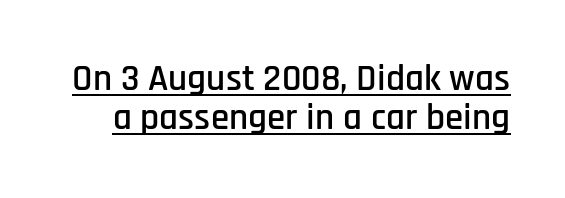
Does the leading feel generous? Not at all — it's pinched. Does the lettering tilt? It doesn't — this is upright. A continuous stroke trails under the words, as in a hyperlink. Students, note that the glyphs here touch the page at normal intervals.
